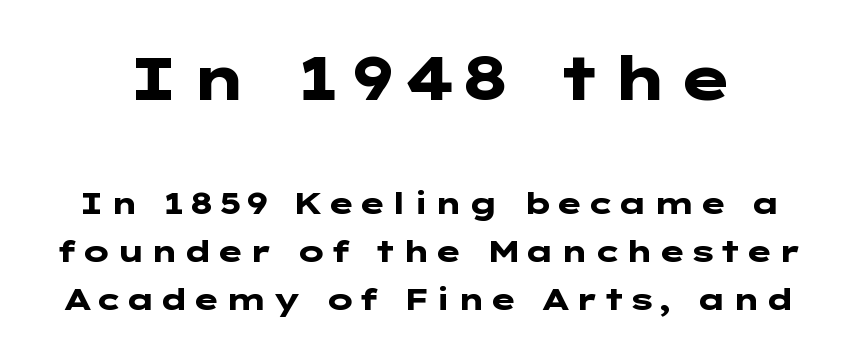
Q: Is the text bold? A: Yes.
Q: Is the text italic (slanted)? A: No, it is upright.
Q: Is the typeface a serif or a sans-serif typeface? A: Sans-serif.
Q: Is the text underlined? A: No.
Q: Is the spacing between lines tight, normal or loose? A: Normal.
Q: Which block of text is set in a larger size, the first (top) or the second (bottom)? A: The first (top) one.
Q: Width (condensed, normal, or wide)? A: Wide.
Q: Stroke contrast? A: Low.
Q: x-height? A: Medium.
